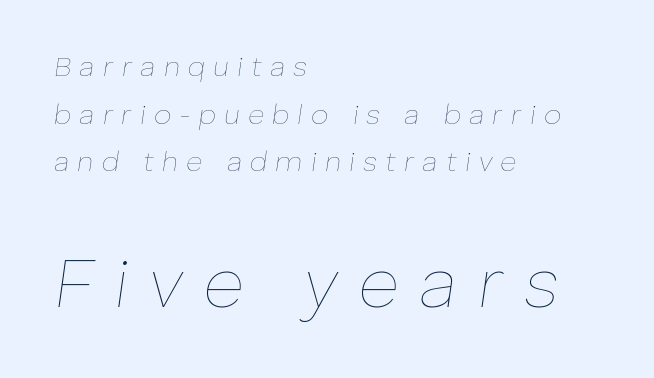
The image shows 70 px thin type, italic (leaning right); set left-aligned, normal line spacing (1.7x), unusually wide letter spacing (+0.29 em), not underlined; the second (bottom) block is 2.5x larger; low stroke contrast and a medium x-height.
